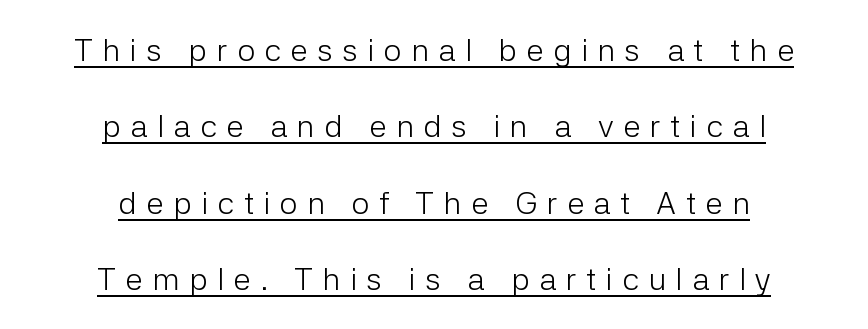
Q: Is the text bold? A: No.
Q: Is the text italic (slanted)? A: No, it is upright.
Q: Is the typeface a serif or a sans-serif typeface? A: Sans-serif.
Q: Is the text underlined? A: Yes.
Q: How is the paragraph aligned? A: Centered.
Q: Is the spacing between letters normal or unusually wide? A: Unusually wide.
Q: Is the spacing between lines tight, normal or loose? A: Loose.
Q: Width (condensed, normal, or wide)? A: Normal.
Q: Stroke contrast? A: Low.
Q: x-height? A: Medium.
Q: Monospaced? A: No.
